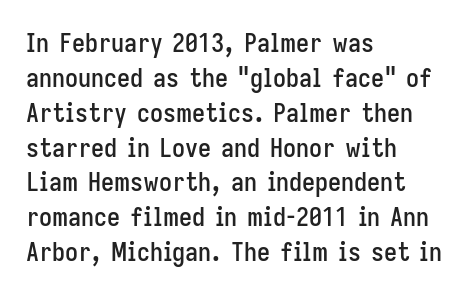
The letters stand straight up with perfectly vertical stems. Anything drawn beneath the words? Only blank space. Vertical spacing — default. Short note: letters normally spaced. Leftover space on each line is placed entirely after the last word.
